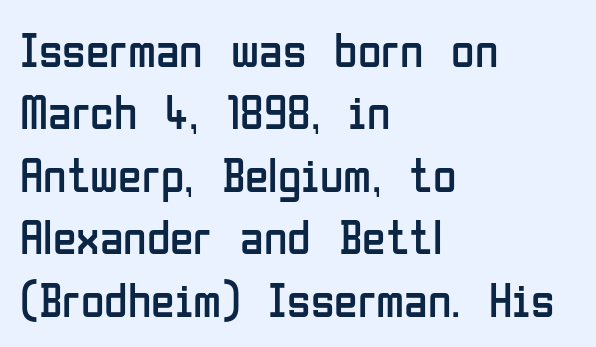
{"serif": "no", "italic": "no", "bold": "no", "weight": "regular", "width": "condensed", "stroke_contrast": "low", "x_height": "medium", "monospaced": "no", "underline": "no", "align": "left", "line_spacing": "normal", "line_spacing_ratio": 1.3, "letter_spacing": "normal", "letter_spacing_em": 0.0, "glyph_px": 48}
